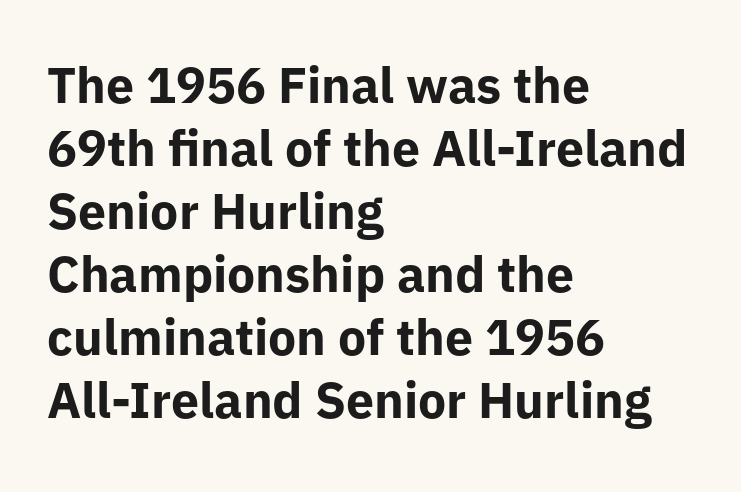
Q: Is the text bold? A: Yes.
Q: Is the text italic (slanted)? A: No, it is upright.
Q: Is the typeface a serif or a sans-serif typeface? A: Sans-serif.
Q: Is the text underlined? A: No.
Q: How is the paragraph aligned? A: Left-aligned.
Q: Is the spacing between letters normal or unusually wide? A: Normal.
Q: Is the spacing between lines tight, normal or loose? A: Normal.
Q: Width (condensed, normal, or wide)? A: Normal.
Q: Stroke contrast? A: Low.
Q: x-height? A: Medium.
Q: Monospaced? A: No.
